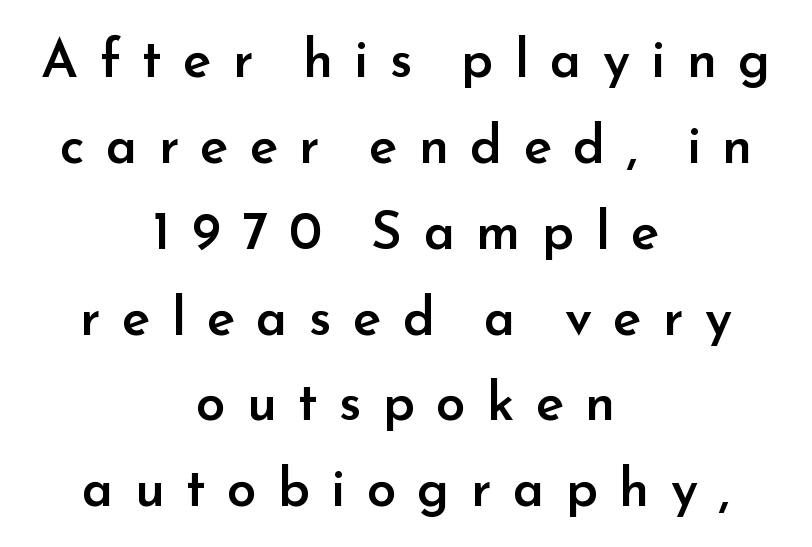
The image shows 53 px semibold sans-serif type, upright; set centered, normal line spacing (1.62x), unusually wide letter spacing (+0.4 em), not underlined; low stroke contrast and a small x-height.
